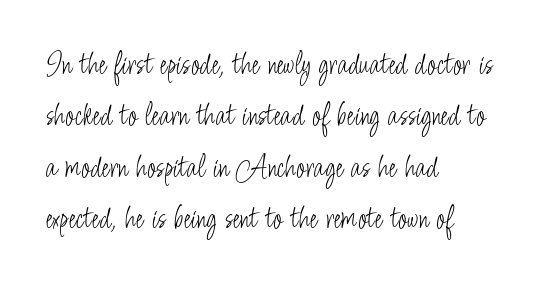
{"serif": "no", "bold": "no", "weight": "light", "width": "condensed", "stroke_contrast": "low", "x_height": "small", "monospaced": "no", "underline": "no", "align": "left", "line_spacing": "normal", "line_spacing_ratio": 1.56, "letter_spacing": "normal", "letter_spacing_em": 0.0, "glyph_px": 33}
